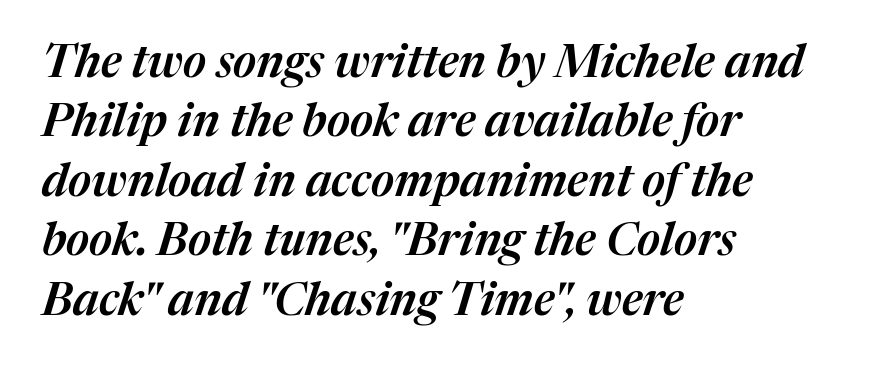
Quick note: interline space is typical. Caption: standard tracking, unaltered. Emphasis-style slanted type is in use. A clean baseline with only descenders dipping below it. In CSS terms this would be text-align: left.
